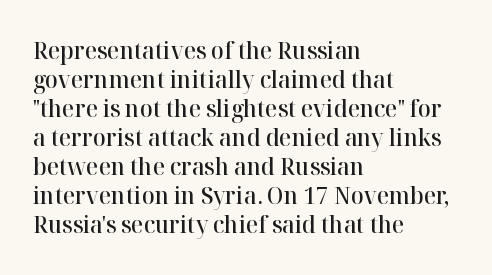
A fair bit of extra ink — the face is semibold, not bold. Reading down the block, your eye returns to a fixed left position each line. Style check: upright. Compared with typical body copy, the letter spacing here is the same. The passage shown is not underscored anywhere.
